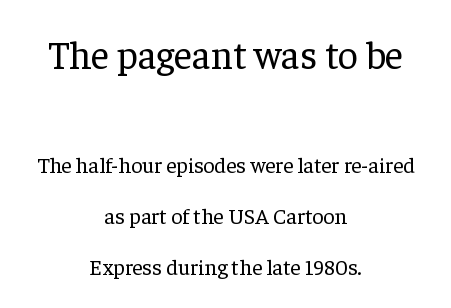
The designer went with a serif here, giving each stem small feet. Reading down the block, each line starts at a different indent, mirrored at its end. On a weight scale, this lands at 450 or below. The leading is generous, giving the passage an open texture. Tracking value appears to be zero — textbook default spacing. The passage shown is not underscored anywhere.
